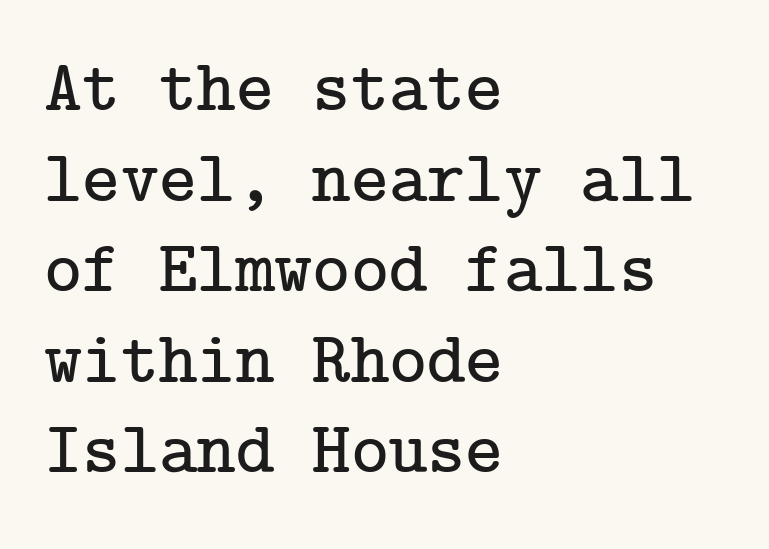
The image shows 73 px serif type, upright; set left-aligned, line spacing 1.24x, normal letter spacing, not underlined; low stroke contrast and a medium x-height.
